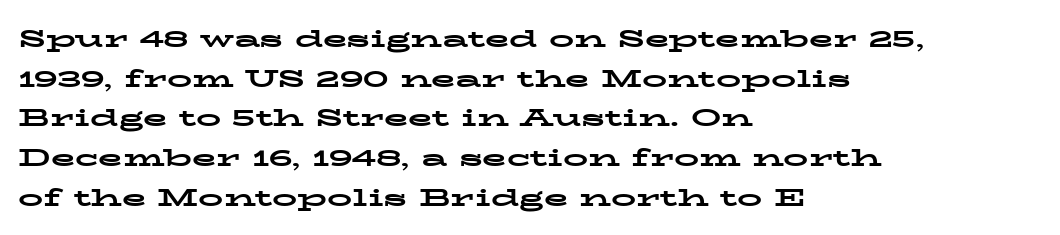
The image shows 25 px bold type, upright; set left-aligned, normal line spacing (1.59x), normal letter spacing, not underlined.
